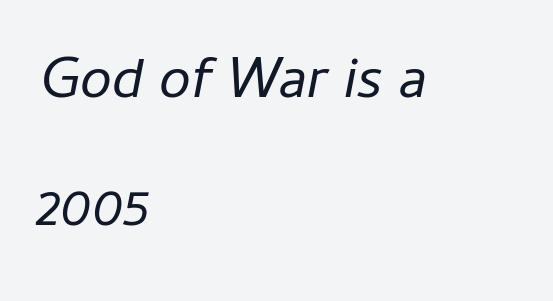
Q: Is the text bold? A: No.
Q: Is the text italic (slanted)? A: Yes, it leans right by about 11 degrees.
Q: Is the text underlined? A: No.
Q: How is the paragraph aligned? A: Left-aligned.
Q: Is the spacing between letters normal or unusually wide? A: Normal.
Q: Is the spacing between lines tight, normal or loose? A: Loose.
Q: Width (condensed, normal, or wide)? A: Normal.
Q: Stroke contrast? A: Low.
Q: x-height? A: Medium.
Q: Monospaced? A: No.
